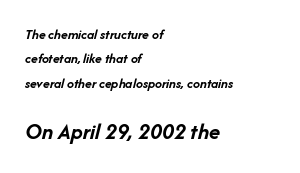
The image shows 23 px bold type, italic (leaning right); set left-aligned, line spacing 1.74x, normal letter spacing, not underlined; the second (bottom) block is 1.64x larger.
